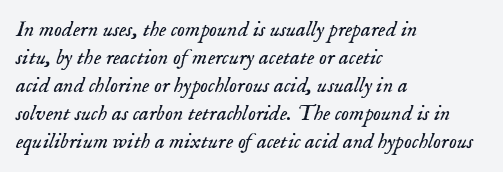
This sample keeps an unexceptional amount of space between lines. Clear beneath every line of the passage. On a weight scale, this lands at 450 or below. In terms of letterspacing, this is plain default setting.
